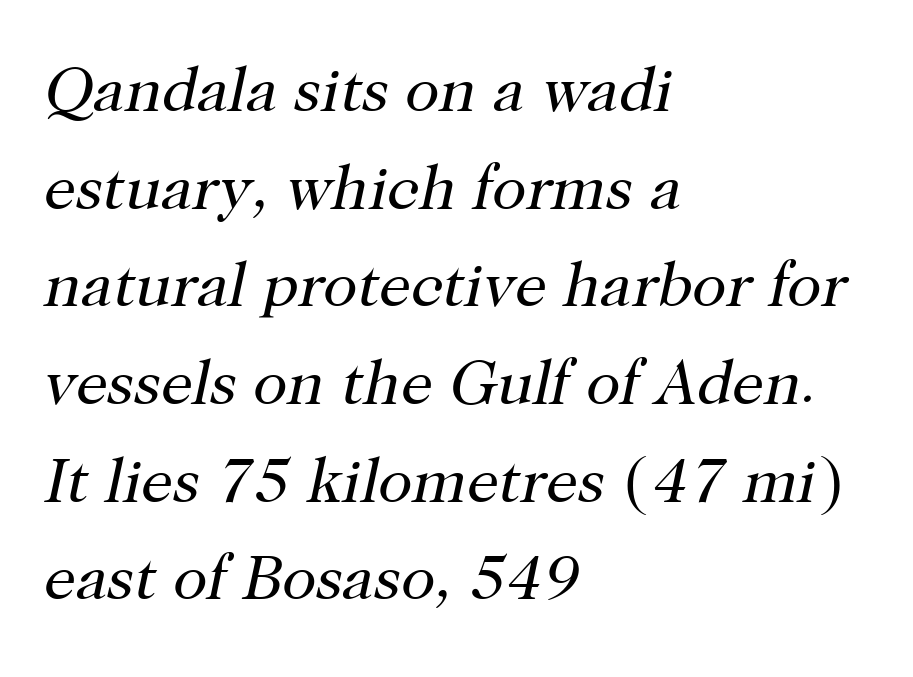
{"serif": "yes", "italic": "yes", "lean": "right", "slant_degrees": 12, "bold": "no", "weight": "regular", "width": "normal", "stroke_contrast": "high", "x_height": "medium", "monospaced": "no", "underline": "no", "align": "left", "line_spacing": "normal", "line_spacing_ratio": 1.55, "letter_spacing": "normal", "letter_spacing_em": 0.0, "glyph_px": 63}
